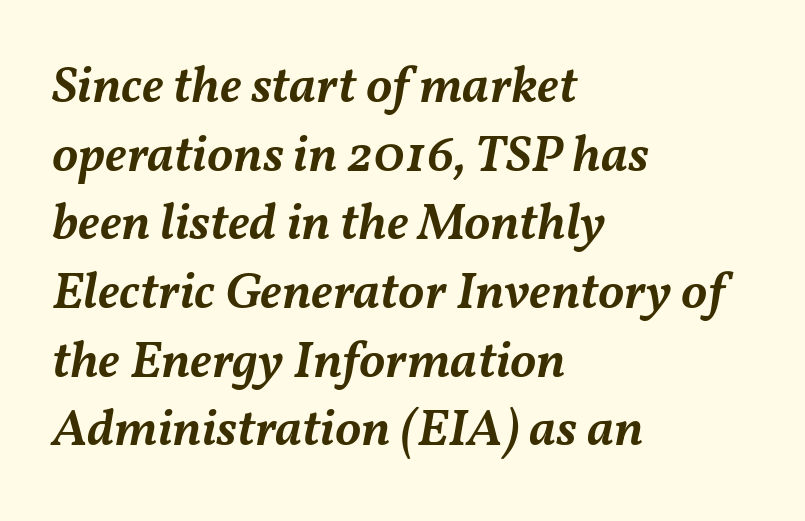
Q: Is the text bold? A: Semi-bold.
Q: Is the text italic (slanted)? A: Yes, it leans right by about 11 degrees.
Q: Is the text underlined? A: No.
Q: How is the paragraph aligned? A: Left-aligned.
Q: Is the spacing between letters normal or unusually wide? A: Normal.
Q: Is the spacing between lines tight, normal or loose? A: Normal.
Q: Width (condensed, normal, or wide)? A: Normal.
Q: Stroke contrast? A: Medium.
Q: x-height? A: Medium.
Q: Monospaced? A: No.
